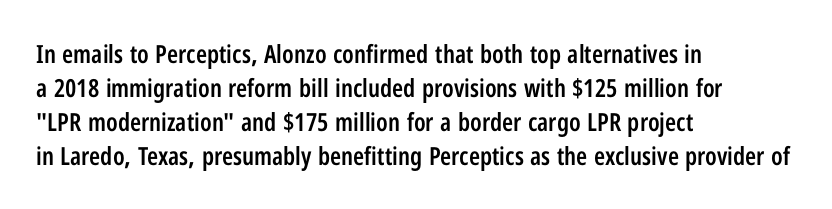
Do the letters lean? They stand straight. Set as a demibold, roughly 600 on the weight scale. Interline gaps are of average width in this sample. Has an underline been added? It has not. In CSS terms this would be text-align: left. The passage shown has conventional tracking throughout.
